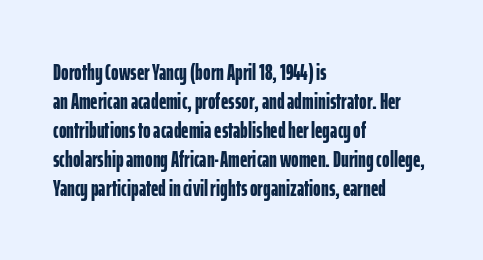
{"italic": "no", "bold": "yes", "underline": "no", "align": "left", "line_spacing": "normal", "line_spacing_ratio": 1.26, "letter_spacing": "normal", "letter_spacing_em": 0.0, "glyph_px": 23}
